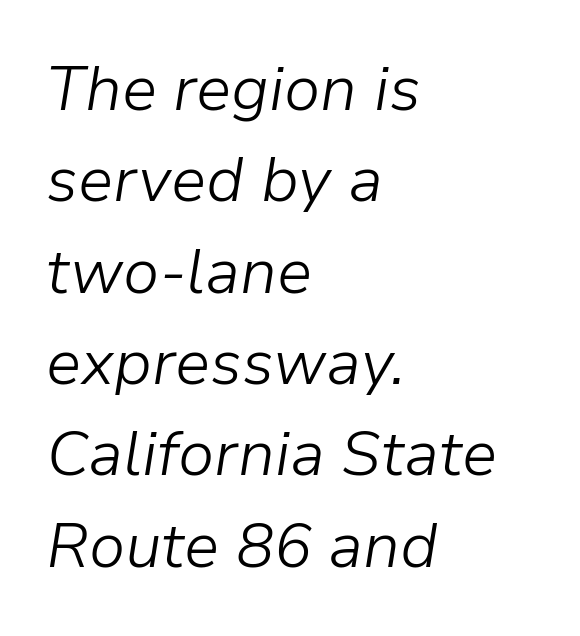
The whole block is typeset with a tilt. This sample uses plain, unmodified letter spacing. Honestly, there is no underline to notice here at all. This rendering uses left alignment, leaving the right contour irregular.
